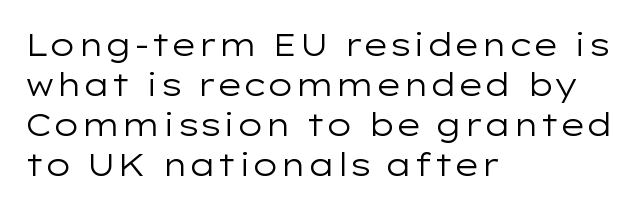
Are there feet on the stems? There aren't — it's a sans. Is this a fixed-width face? No — the glyphs have proportional, varying widths. Heft: none added — not bold. Line starts are locked; line ends wander.
